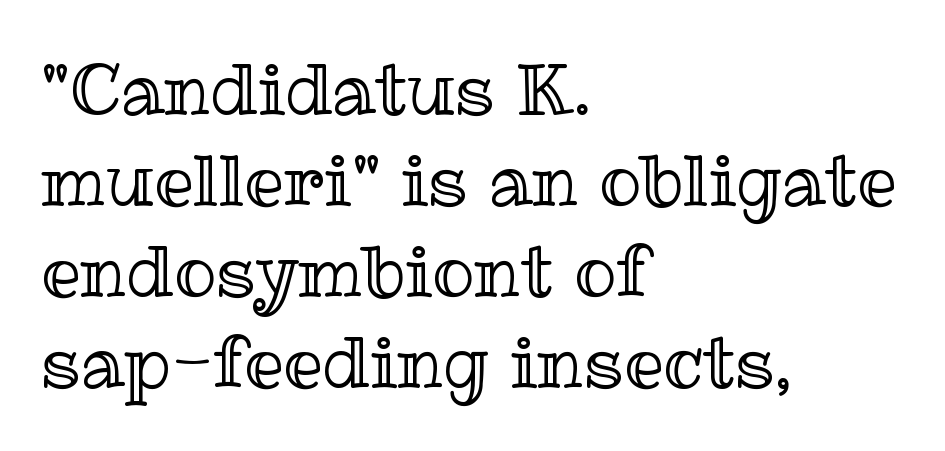
This sample has the flowing, uneven cadence of proportional lettering. Notice how descenders clear the ascenders below comfortably — that's standard leading. Default kerning and tracking; the words read as compact shapes. Upright lettering throughout.
